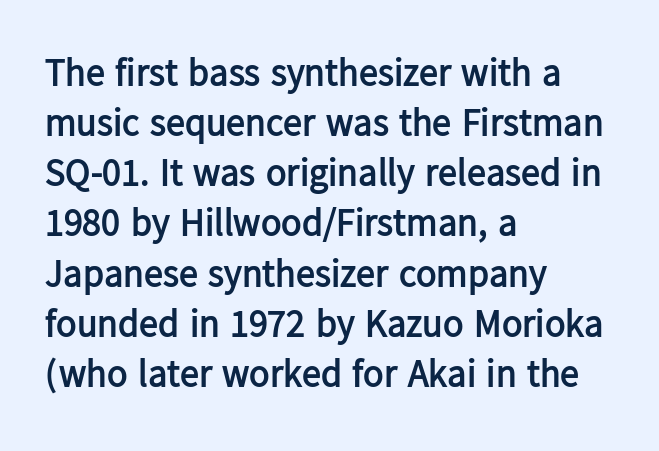
It's the straight-up-and-down kind of type. Character widths vary here, with narrow letters taking less room than wide ones. Horizontal alignment here is leftward, the default for most running prose. This sample keeps an unexceptional amount of space between lines. Font category for this specimen: sans-serif. Honestly, the letter spacing is just normal — you wouldn't notice it.
